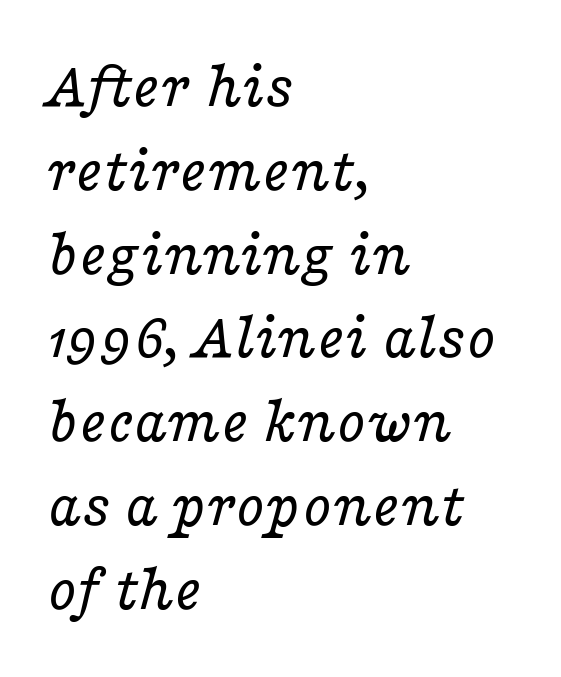
Beneath every word, the page is bare. In terms of leading, this rendering sits right in the middle. Visually the block forms a straight wall on the left and a jagged coastline on the right. There's an unmistakable incline to the writing here.
